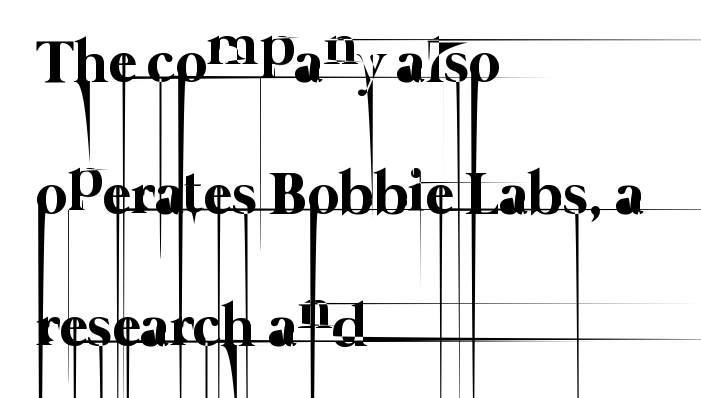
Notice how the passage keeps a crisp vertical edge on the left only. Glance below the letters and you will spot only blank space. The letters look calm and open, with moderate or lighter stems. Does extra space separate the letters? No, they use regular spacing. Looks like regular typesetting: each glyph gets only the width it needs. In terms of leading, this rendering errs on the spacious side.
